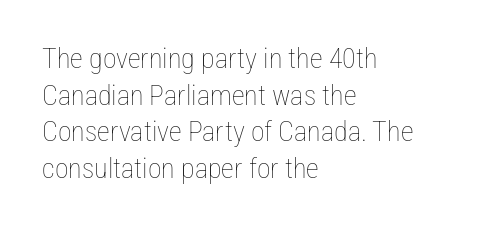
{"italic": "no", "bold": "no", "weight": "thin", "width": "condensed", "stroke_contrast": "low", "x_height": "medium", "monospaced": "no", "underline": "no", "align": "left", "line_spacing": "normal", "line_spacing_ratio": 1.31, "letter_spacing": "normal", "letter_spacing_em": 0.0, "glyph_px": 28}
